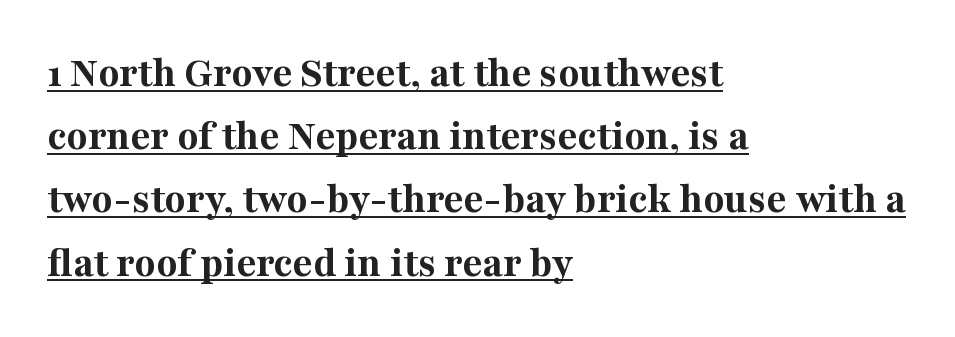
The image shows 43 px bold serif type, upright; set left-aligned, normal line spacing (1.47x), normal letter spacing, underlined; medium stroke contrast and a medium x-height.
